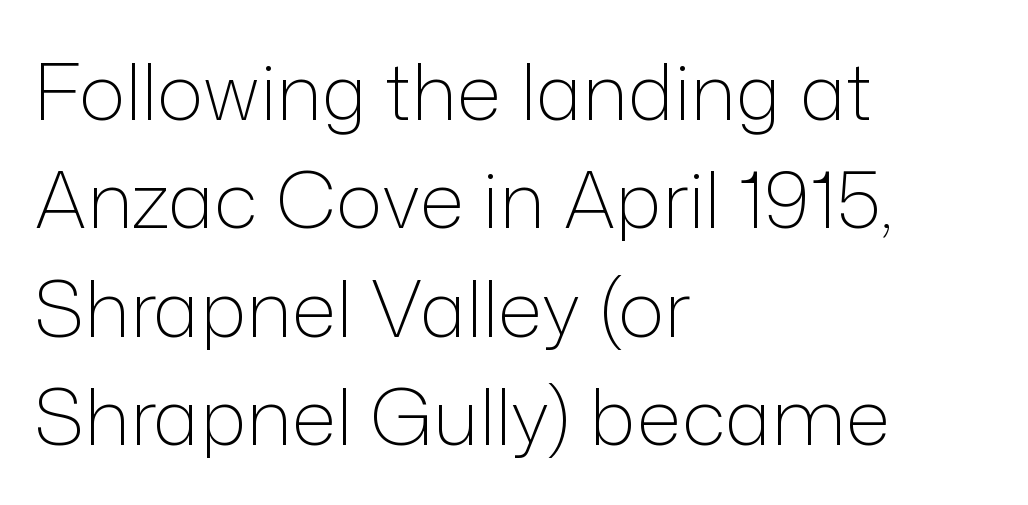
Anything drawn beneath the words? Only blank space. Caption: face not bold, strokes unweighted. Leading: standard. Line starts are locked; line ends wander. In terms of letterspacing, this is plain default setting. Unlike italic type, these characters show no tilt at all.
